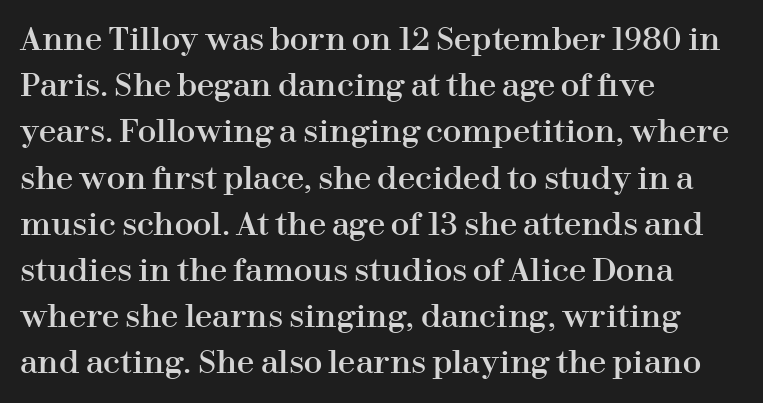
Note the varied advance widths — an 'i' is clearly narrower than an 'm'. The rendering anchors every line to the left-hand side. Glyph-to-glyph distance matches everyday printed text. Italic? Not at all — the glyphs are vertical. Vertically, the passage feels balanced, rows spaced as you'd expect. Only glyphs here, with clear space below each row.
